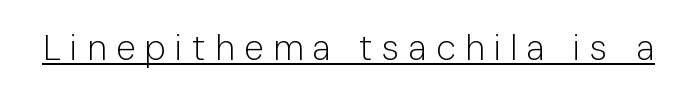
Q: Is the text bold? A: No.
Q: Is the text italic (slanted)? A: No, it is upright.
Q: Is the typeface a serif or a sans-serif typeface? A: Sans-serif.
Q: Is the text underlined? A: Yes.
Q: Is the spacing between letters normal or unusually wide? A: Unusually wide.
Q: Width (condensed, normal, or wide)? A: Normal.
Q: Stroke contrast? A: Low.
Q: x-height? A: Medium.
Q: Monospaced? A: No.
